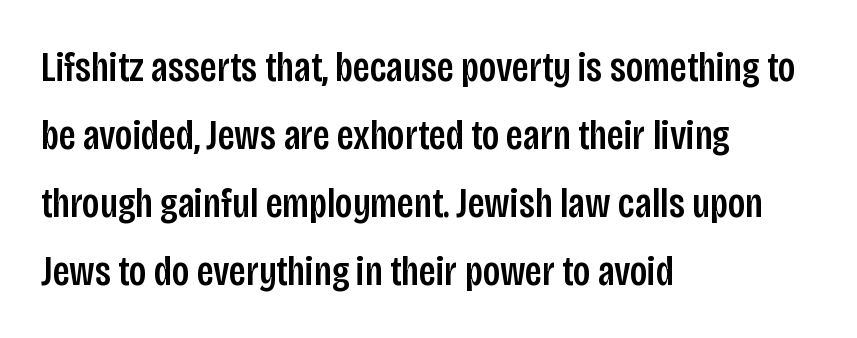
Short note: letters normally spaced. The space between consecutive lines is moderate. Has an underline been added? It has not. Spacing verdict: proportional, widths tailored to each character. Is there any slant? The stems are plumb.
